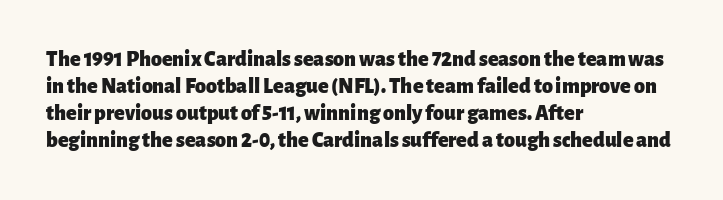
The image shows 22 px bold type, upright; set left-aligned, line spacing 1.22x, normal letter spacing, not underlined.
